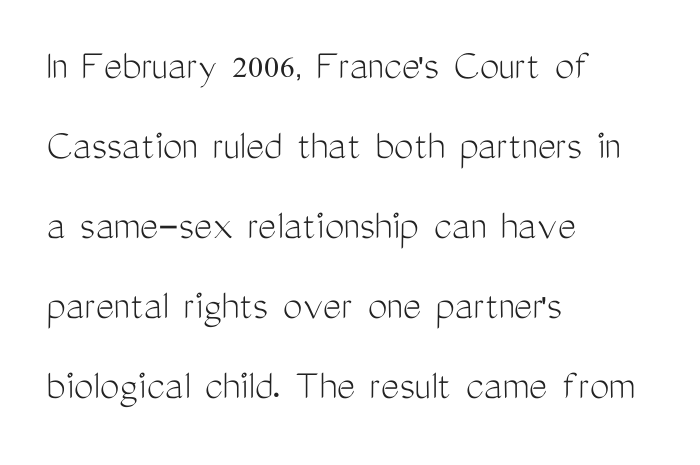
The image shows 44 px light, condensed sans-serif type, upright; set left-aligned, line spacing 1.82x, normal letter spacing, not underlined; medium stroke contrast and a medium x-height.
